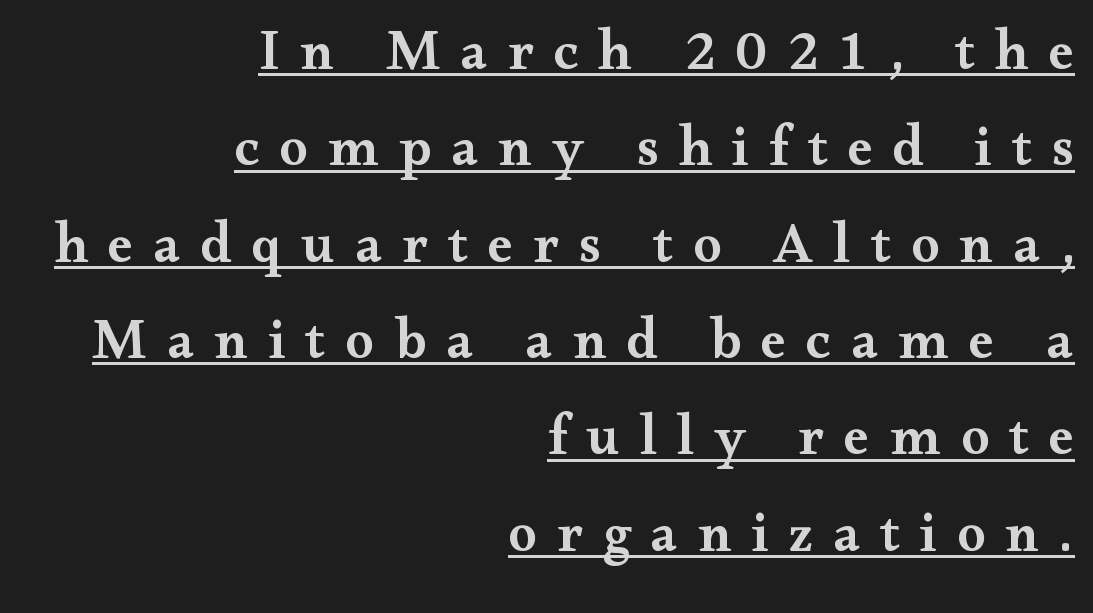
Q: Is the text bold? A: Semi-bold.
Q: Is the text italic (slanted)? A: No, it is upright.
Q: Is the typeface a serif or a sans-serif typeface? A: Serif.
Q: Is the text underlined? A: Yes.
Q: How is the paragraph aligned? A: Right-aligned.
Q: Is the spacing between letters normal or unusually wide? A: Unusually wide.
Q: Is the spacing between lines tight, normal or loose? A: Normal.
Q: Width (condensed, normal, or wide)? A: Wide.
Q: Stroke contrast? A: Medium.
Q: x-height? A: Small.
Q: Monospaced? A: No.
